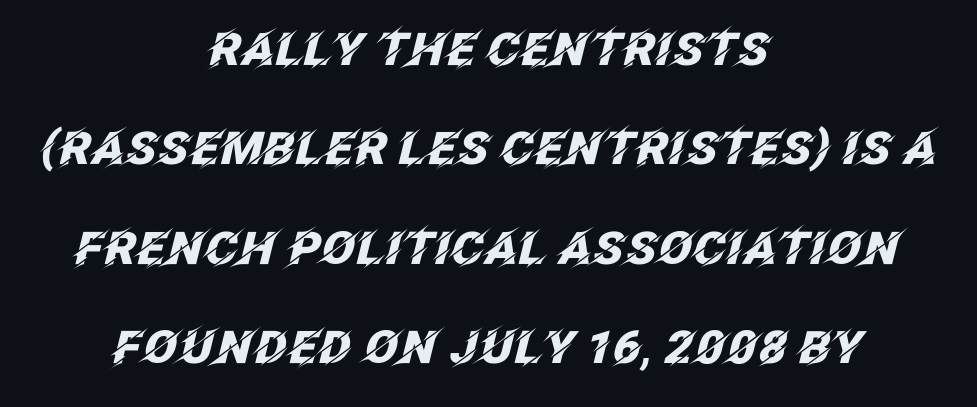
The image shows 45 px heavy type, italic (leaning right); set centered, loose line spacing (2.21x), normal letter spacing, not underlined; low stroke contrast and a large x-height.
